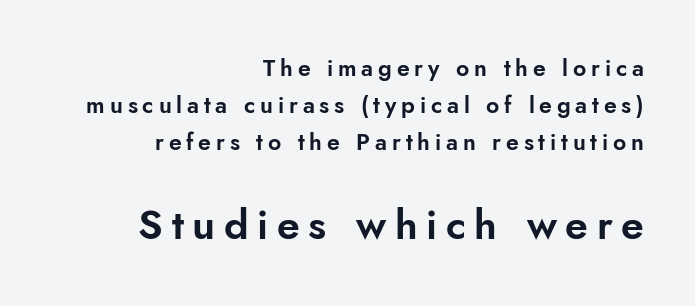
{"serif": "no", "italic": "no", "width": "normal", "stroke_contrast": "low", "x_height": "small", "monospaced": "no", "underline": "no", "align": "right", "line_spacing": "normal", "line_spacing_ratio": 1.61, "letter_spacing": "wide", "letter_spacing_em": 0.21, "larger_block": "second", "size_ratio": 1.78, "glyph_px": 41}
